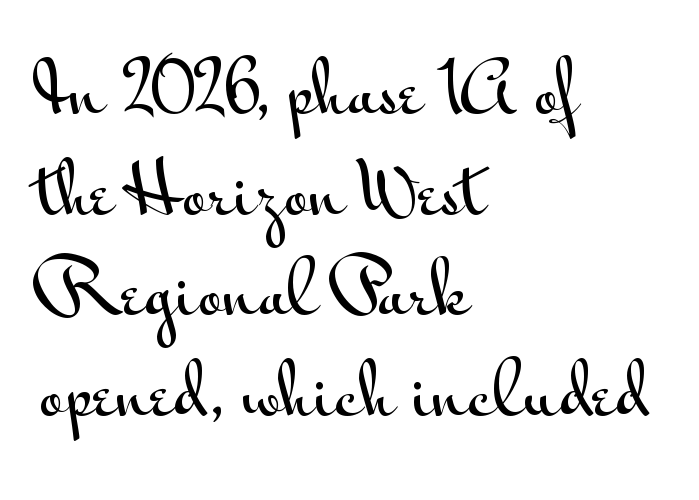
{"serif": "no", "width": "wide", "stroke_contrast": "medium", "x_height": "small", "monospaced": "no", "underline": "no", "align": "left", "line_spacing": "normal", "line_spacing_ratio": 1.46, "letter_spacing": "normal", "letter_spacing_em": 0.0, "glyph_px": 69}
